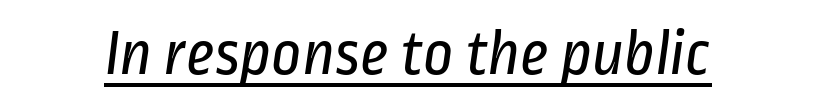
Q: Is the text bold? A: No.
Q: Is the typeface a serif or a sans-serif typeface? A: Sans-serif.
Q: Is the text underlined? A: Yes.
Q: Is the spacing between letters normal or unusually wide? A: Normal.
Q: Width (condensed, normal, or wide)? A: Condensed.
Q: Stroke contrast? A: Low.
Q: x-height? A: Medium.
Q: Monospaced? A: No.
